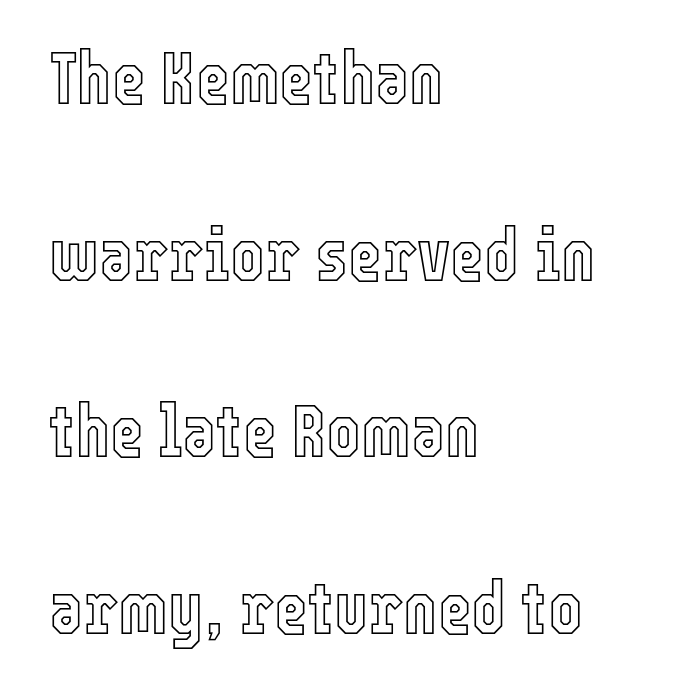
The image shows 73 px condensed type, upright; set left-aligned, loose line spacing (2.42x), normal letter spacing, not underlined; a medium x-height.
